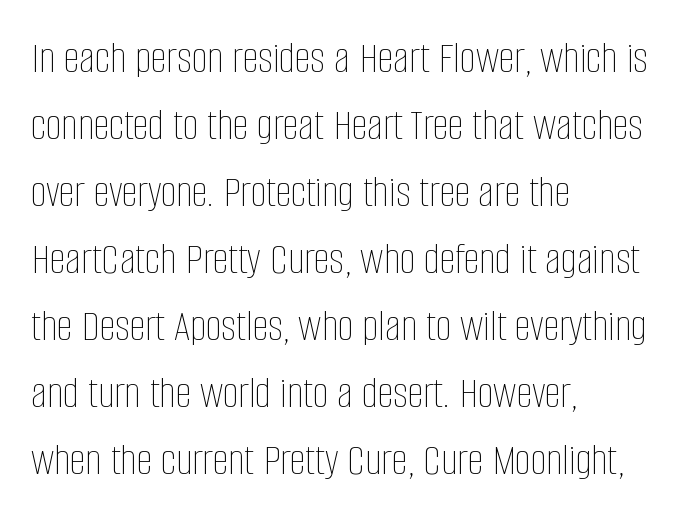
Q: Is the text bold? A: No.
Q: Is the text italic (slanted)? A: No, it is upright.
Q: Is the text underlined? A: No.
Q: How is the paragraph aligned? A: Left-aligned.
Q: Is the spacing between letters normal or unusually wide? A: Normal.
Q: Is the spacing between lines tight, normal or loose? A: Normal.
Q: Width (condensed, normal, or wide)? A: Condensed.
Q: Stroke contrast? A: Low.
Q: x-height? A: Large.
Q: Monospaced? A: No.
